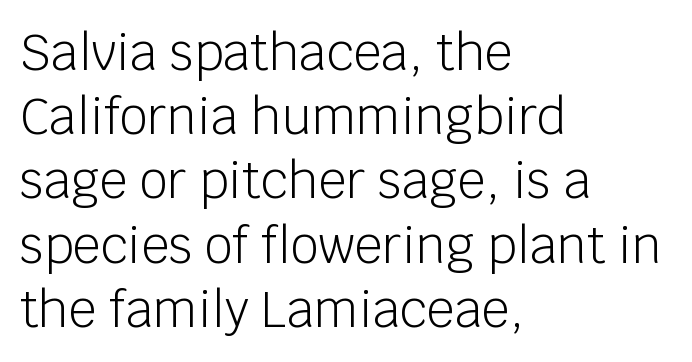
{"serif": "no", "italic": "no", "bold": "no", "weight": "light", "width": "normal", "stroke_contrast": "low", "x_height": "large", "monospaced": "no", "underline": "no", "align": "left", "line_spacing": "normal", "line_spacing_ratio": 1.31, "letter_spacing": "normal", "letter_spacing_em": 0.0, "glyph_px": 49}
